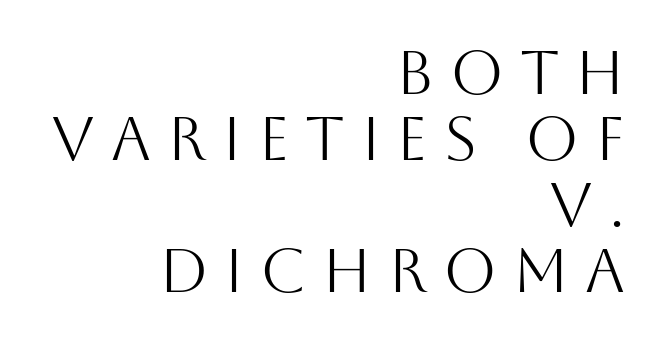
Think of a printed novel: that variable character pitch is what you see here. Typeset ragged left — the right edge is the straight one. Students, note that the glyphs here are deliberately spaced far apart. The space directly below the letters is spotless. Characters remain perfectly vertical along every line.
